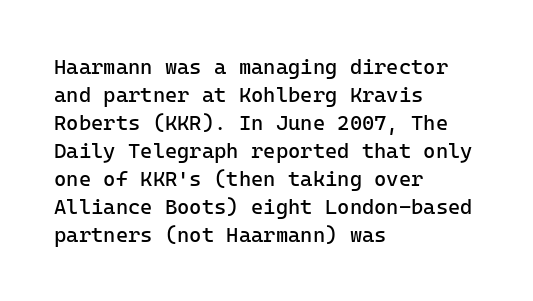
{"italic": "no", "bold": "no", "underline": "no", "align": "left", "line_spacing": "normal", "line_spacing_ratio": 1.33, "letter_spacing": "normal", "letter_spacing_em": 0.0, "glyph_px": 21}
